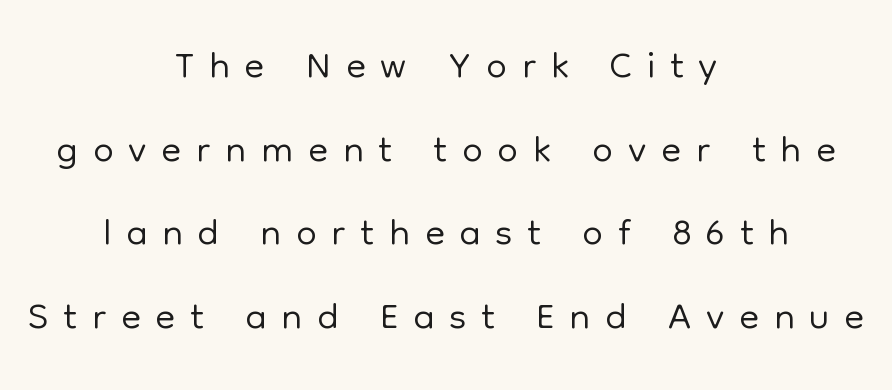
Caption: expanded tracking, letters set apart. You could not count columns in this text — the font is proportionally spaced. The compositor balanced each line on the midline. Plain, unruled lines of type.
